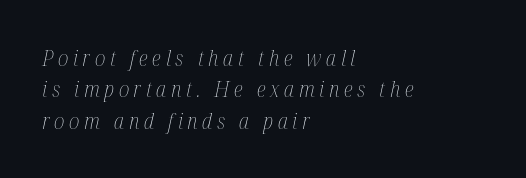
{"italic": "yes", "lean": "right", "slant_degrees": 12, "bold": "no", "underline": "no", "align": "left", "line_spacing": "normal", "line_spacing_ratio": 1.43, "letter_spacing": "wide", "letter_spacing_em": 0.21, "glyph_px": 22}
